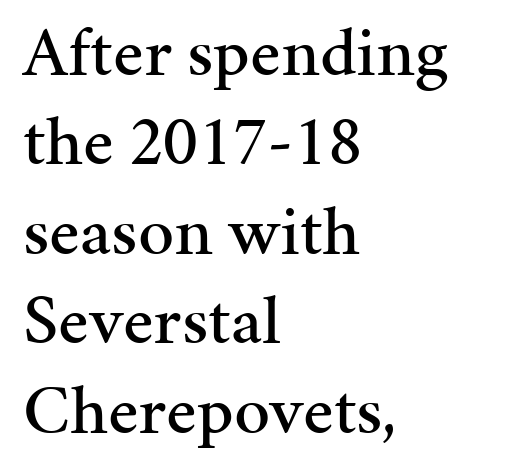
Spacing verdict: proportional, widths tailored to each character. The rag falls on the right side of this text block. The strip under each line holds only bare page. If you drew a line through each stem, it would be perfectly vertical.
